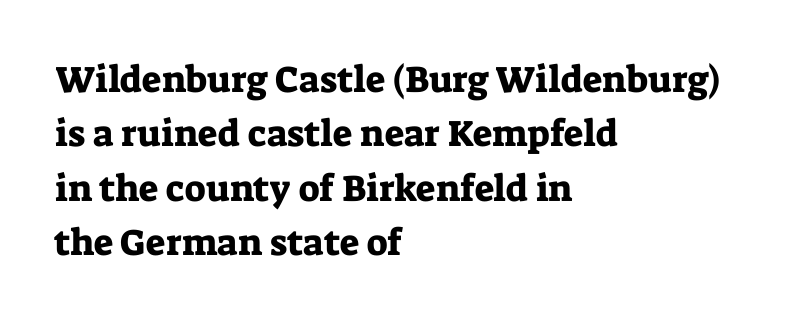
Honestly, the letter spacing is just normal — you wouldn't notice it. Line beginnings align vertically; line endings do not. Varying glyph widths throughout — classic text-font behaviour. Quick note: interline space is typical.
